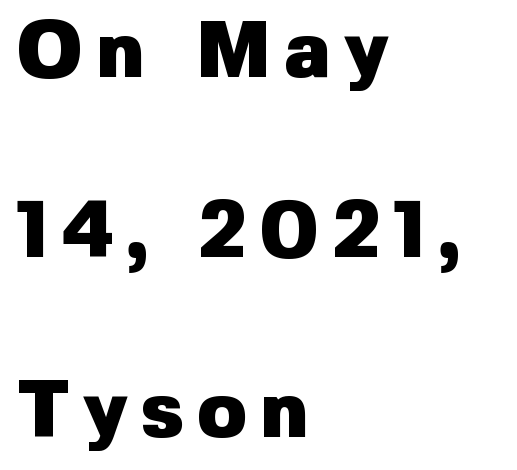
{"serif": "no", "italic": "no", "bold": "yes", "weight": "heavy", "width": "normal", "stroke_contrast": "low", "x_height": "medium", "monospaced": "no", "underline": "no", "align": "left", "line_spacing": "loose", "line_spacing_ratio": 2.25, "glyph_px": 80}
